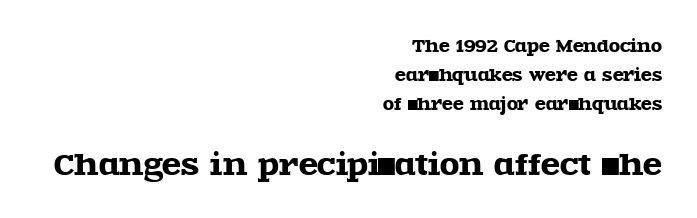
The image shows 28 px wide serif type, upright; set right-aligned, line spacing 1.82x, normal letter spacing, not underlined; the second (bottom) block is 1.75x larger; a large x-height.
